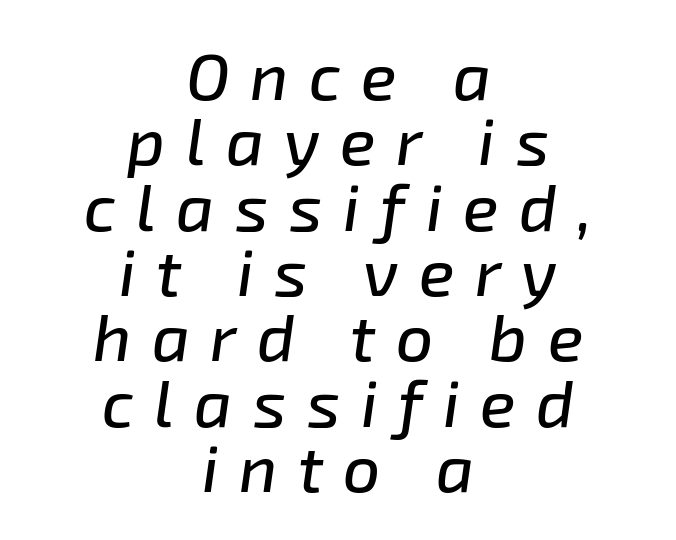
Slanted lettering throughout. The string is rendered with underlining switched off. Proportional: the letters do not fall into vertical columns. The rendering positions every line midway between the sides. The passage shown stacks its lines with hardly any gap. The rendering inserts visible extra space after every character.
